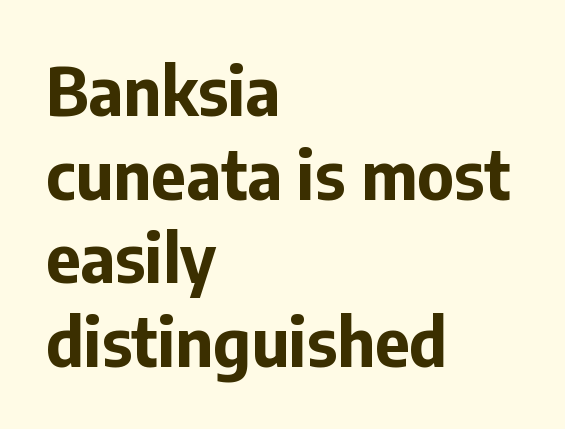
{"serif": "no", "italic": "no", "bold": "yes", "weight": "bold", "width": "normal", "stroke_contrast": "low", "x_height": "medium", "monospaced": "no", "underline": "no", "align": "left", "line_spacing": "normal", "line_spacing_ratio": 1.25, "letter_spacing": "normal", "letter_spacing_em": 0.0, "glyph_px": 67}
